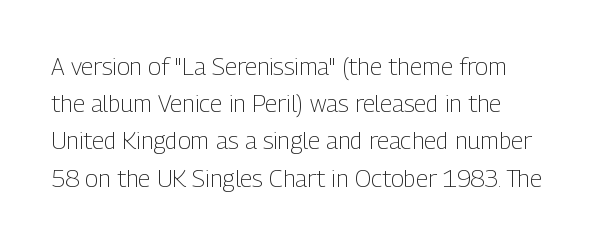
{"italic": "no", "bold": "no", "underline": "no", "line_spacing": "normal", "line_spacing_ratio": 1.55, "letter_spacing": "normal", "letter_spacing_em": 0.0, "glyph_px": 24}
